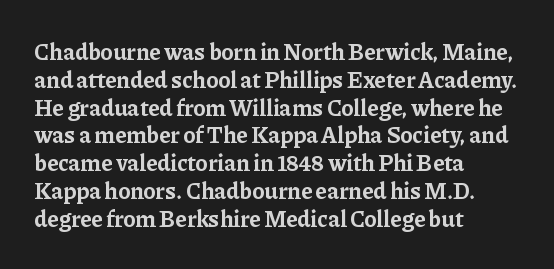
Short and long lines alike share a common starting point at left. Unlike italic type, these characters show no tilt at all. The passage shown is emphatically bold. The face used here is rendered with its standard letterfit. The space beneath each line is pristine and unruled.
